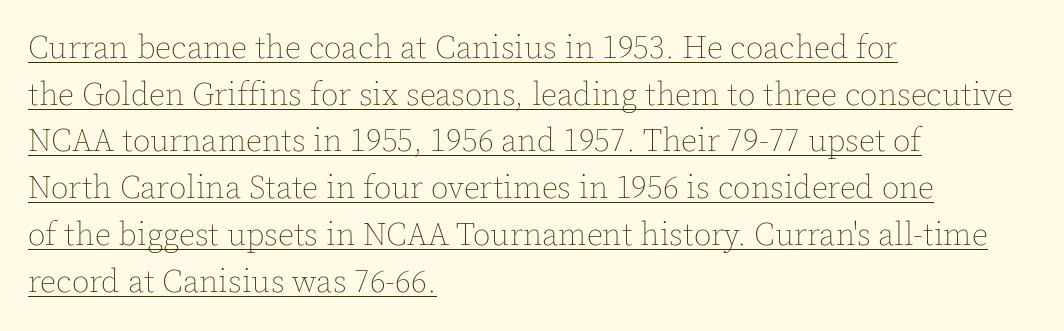
The image shows 32 px thin type, upright; set left-aligned, normal line spacing (1.46x), normal letter spacing, underlined; a medium x-height.
